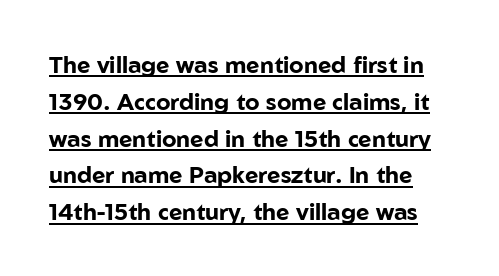
The image shows 23 px bold type, upright; set normal line spacing (1.6x), normal letter spacing, underlined.
